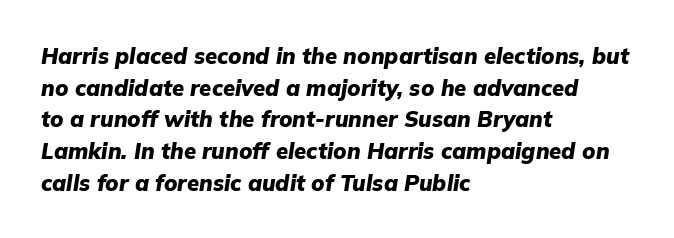
The lines sit at an ordinary, default distance from one another. Typographic density is high because the face is bold. The rendering anchors every line to the left-hand side. Lines of text with bare space underneath.
